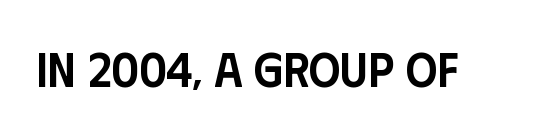
The lettering holds an erect, upright posture throughout. Font category for this specimen: sans-serif. Each glyph is drawn with semibold strokes, heavier than normal yet not fully bold. Default kerning and tracking; the words read as compact shapes.
